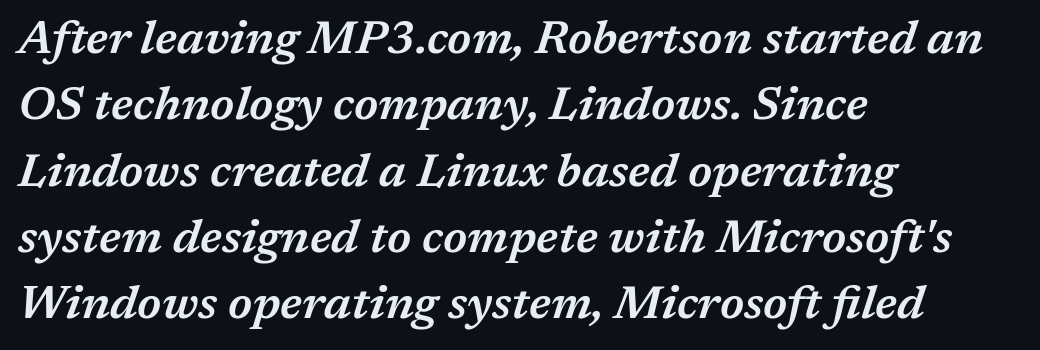
The image shows 47 px semibold type, italic (leaning right); set left-aligned, normal line spacing (1.41x), normal letter spacing, not underlined; medium stroke contrast and a medium x-height.
